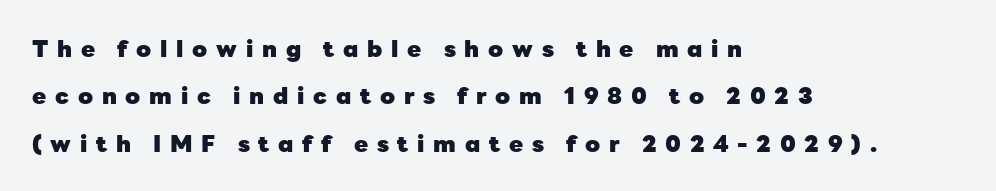
{"italic": "no", "bold": "yes", "underline": "no", "align": "left", "line_spacing": "loose", "line_spacing_ratio": 2.06, "letter_spacing": "wide", "letter_spacing_em": 0.38, "glyph_px": 23}
